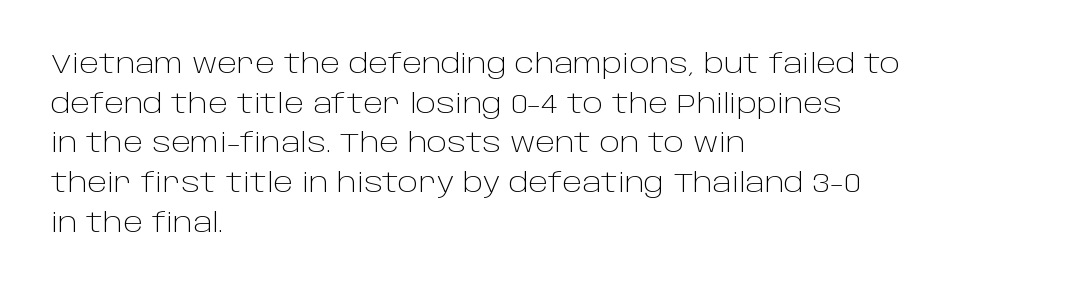
{"italic": "no", "bold": "no", "underline": "no", "align": "left", "line_spacing": "normal", "line_spacing_ratio": 1.47, "letter_spacing": "normal", "letter_spacing_em": 0.0, "glyph_px": 27}
